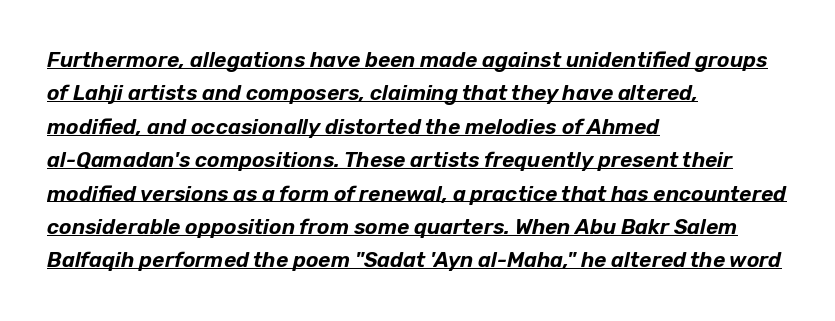
Q: Is the text italic (slanted)? A: Yes, it leans right by about 12 degrees.
Q: Is the text underlined? A: Yes.
Q: How is the paragraph aligned? A: Left-aligned.
Q: Is the spacing between letters normal or unusually wide? A: Normal.
Q: Is the spacing between lines tight, normal or loose? A: Normal.
